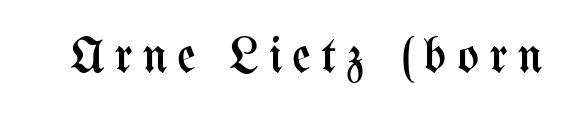
The image shows 51 px regular-weight, condensed type, upright; set unusually wide letter spacing (+0.2 em), not underlined; medium stroke contrast and a medium x-height.
